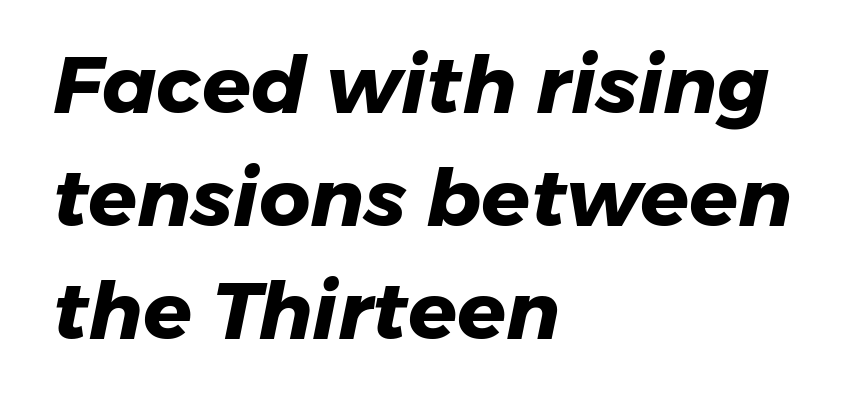
The image shows 80 px heavy sans-serif type; set left-aligned, normal line spacing (1.41x), normal letter spacing, not underlined; low stroke contrast and a medium x-height.
